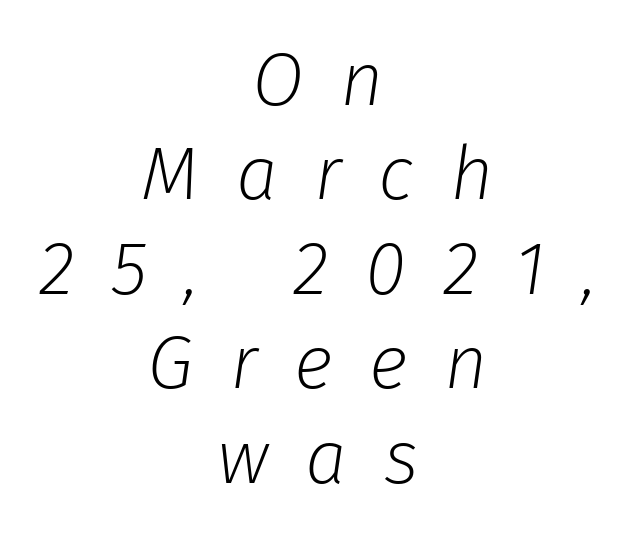
Q: Is the text bold? A: No.
Q: Is the text italic (slanted)? A: Yes, it leans right by about 8 degrees.
Q: Is the text underlined? A: No.
Q: How is the paragraph aligned? A: Centered.
Q: Is the spacing between letters normal or unusually wide? A: Unusually wide.
Q: Is the spacing between lines tight, normal or loose? A: Normal.
Q: Width (condensed, normal, or wide)? A: Normal.
Q: Stroke contrast? A: Low.
Q: x-height? A: Medium.
Q: Monospaced? A: No.
